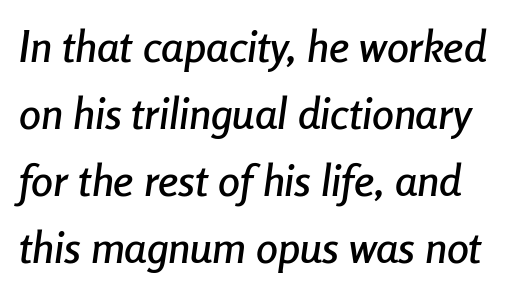
Q: Is the text italic (slanted)? A: Yes, it leans right by about 8 degrees.
Q: Is the text underlined? A: No.
Q: Is the spacing between letters normal or unusually wide? A: Normal.
Q: Is the spacing between lines tight, normal or loose? A: Normal.
Q: Width (condensed, normal, or wide)? A: Condensed.
Q: Stroke contrast? A: Low.
Q: x-height? A: Medium.
Q: Monospaced? A: No.
